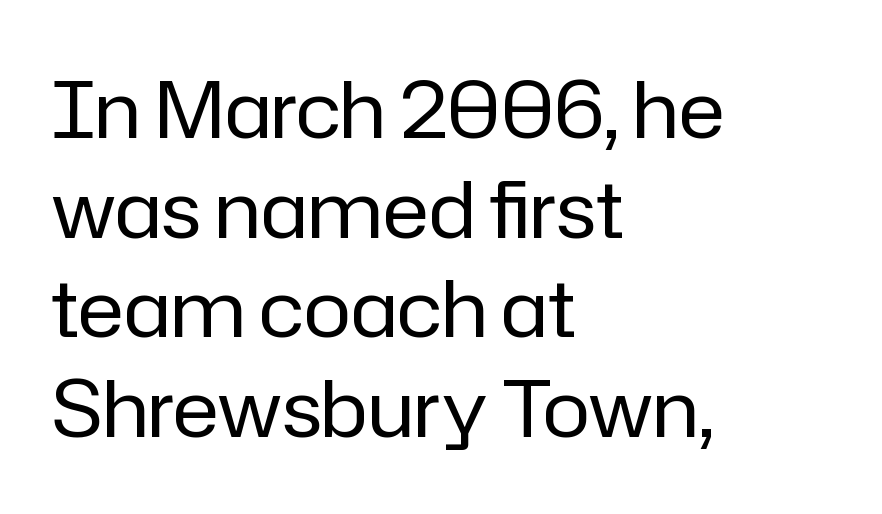
The image shows 79 px regular-weight sans-serif type, upright; set left-aligned, normal line spacing (1.26x), normal letter spacing, not underlined; low stroke contrast and a medium x-height.
